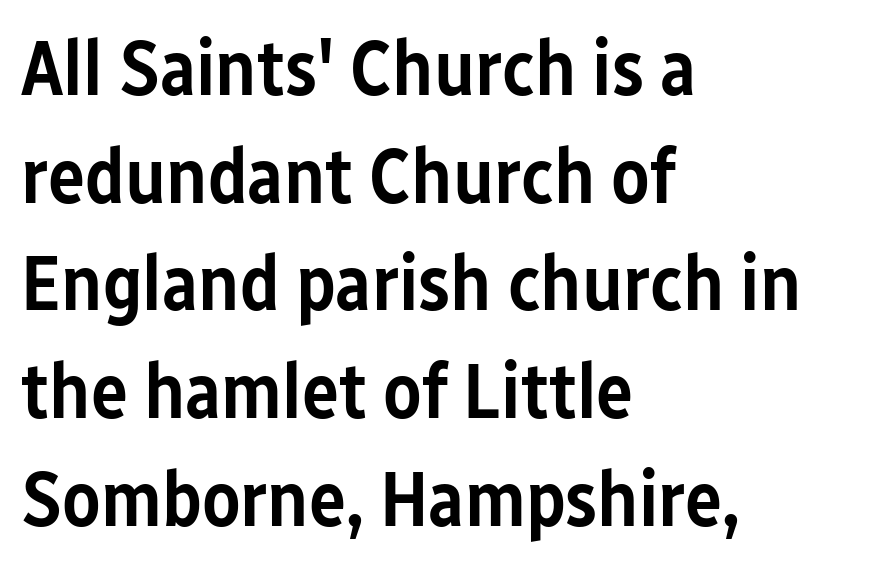
{"serif": "no", "italic": "no", "bold": "semi", "weight": "semibold", "width": "condensed", "stroke_contrast": "low", "x_height": "medium", "monospaced": "no", "underline": "no", "align": "left", "line_spacing": "normal", "line_spacing_ratio": 1.38, "letter_spacing": "normal", "letter_spacing_em": 0.0, "glyph_px": 78}
